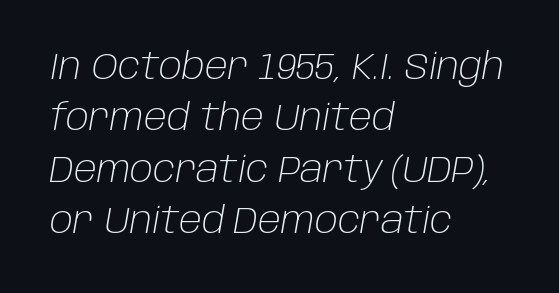
{"italic": "yes", "lean": "right", "slant_degrees": 10, "bold": "no", "weight": "light", "width": "normal", "stroke_contrast": "low", "x_height": "large", "monospaced": "no", "underline": "no", "align": "left", "line_spacing": "normal", "line_spacing_ratio": 1.43, "letter_spacing": "normal", "letter_spacing_em": 0.0, "glyph_px": 36}
